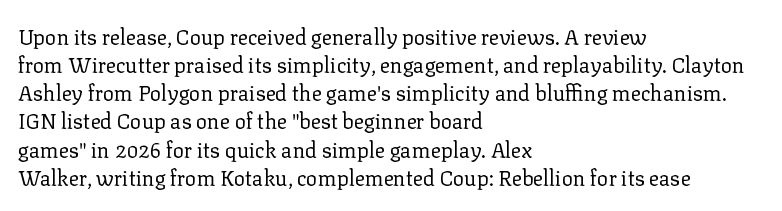
The image shows 21 px text type, upright; set left-aligned, normal line spacing (1.34x), normal letter spacing, not underlined.
